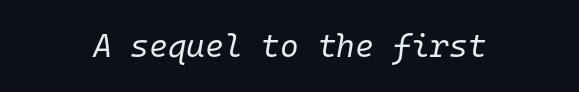
{"italic": "yes", "lean": "right", "slant_degrees": 10, "bold": "no", "weight": "regular", "width": "normal", "stroke_contrast": "low", "x_height": "medium", "monospaced": "yes", "underline": "no", "letter_spacing": "normal", "letter_spacing_em": 0.0, "glyph_px": 32}
